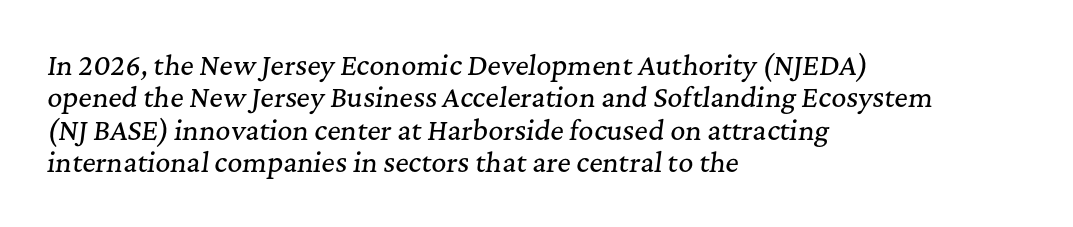
Q: Is the text italic (slanted)? A: Yes, it leans right by about 7 degrees.
Q: Is the text underlined? A: No.
Q: How is the paragraph aligned? A: Left-aligned.
Q: Is the spacing between letters normal or unusually wide? A: Normal.
Q: Is the spacing between lines tight, normal or loose? A: Normal.
